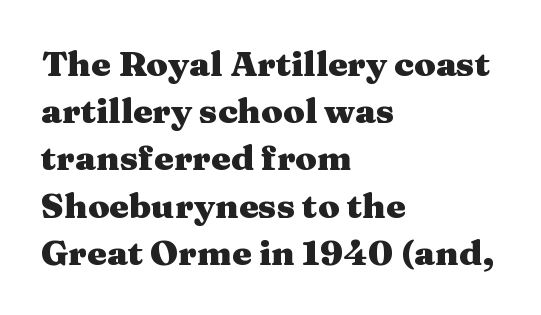
Q: Is the text bold? A: Yes.
Q: Is the text italic (slanted)? A: No, it is upright.
Q: Is the typeface a serif or a sans-serif typeface? A: Serif.
Q: Is the text underlined? A: No.
Q: How is the paragraph aligned? A: Left-aligned.
Q: Is the spacing between letters normal or unusually wide? A: Normal.
Q: Is the spacing between lines tight, normal or loose? A: Normal.
Q: Width (condensed, normal, or wide)? A: Wide.
Q: Stroke contrast? A: Medium.
Q: x-height? A: Medium.
Q: Monospaced? A: No.
